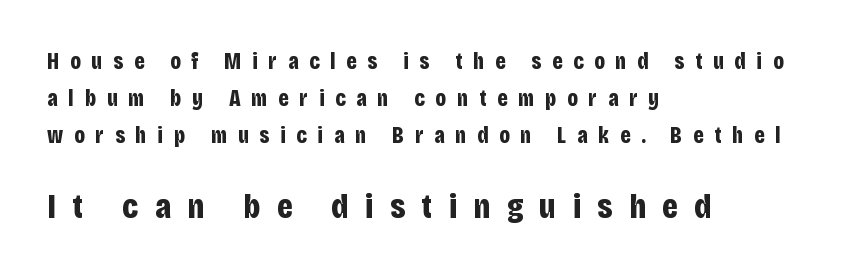
The image shows 35 px bold, condensed sans-serif type, upright; set left-aligned, normal line spacing (1.6x), unusually wide letter spacing (+0.47 em), not underlined; the second (bottom) block is 1.52x larger; low stroke contrast and a large x-height.
